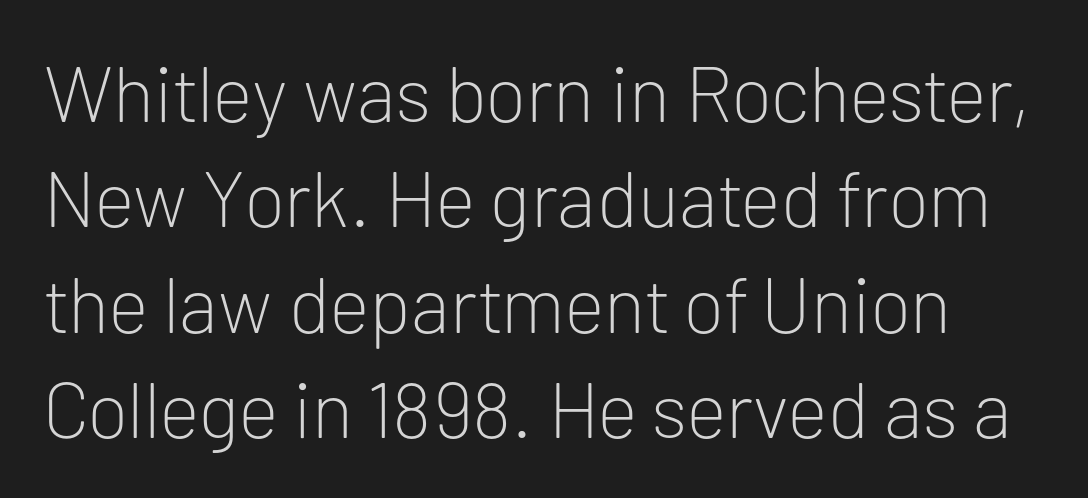
Q: Is the text bold? A: No.
Q: Is the text italic (slanted)? A: No, it is upright.
Q: Is the typeface a serif or a sans-serif typeface? A: Sans-serif.
Q: Is the text underlined? A: No.
Q: Is the spacing between letters normal or unusually wide? A: Normal.
Q: Is the spacing between lines tight, normal or loose? A: Normal.
Q: Width (condensed, normal, or wide)? A: Normal.
Q: Stroke contrast? A: Low.
Q: x-height? A: Medium.
Q: Monospaced? A: No.
